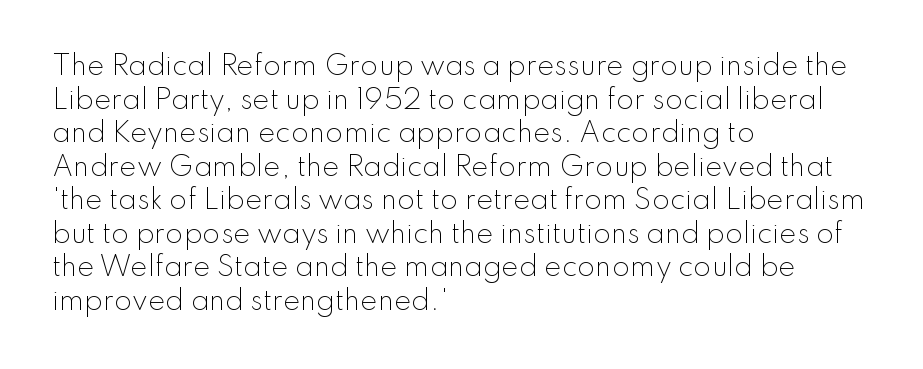
{"italic": "no", "bold": "no", "underline": "no", "align": "left", "line_spacing": "normal", "line_spacing_ratio": 1.29, "letter_spacing": "normal", "letter_spacing_em": 0.0, "glyph_px": 26}
